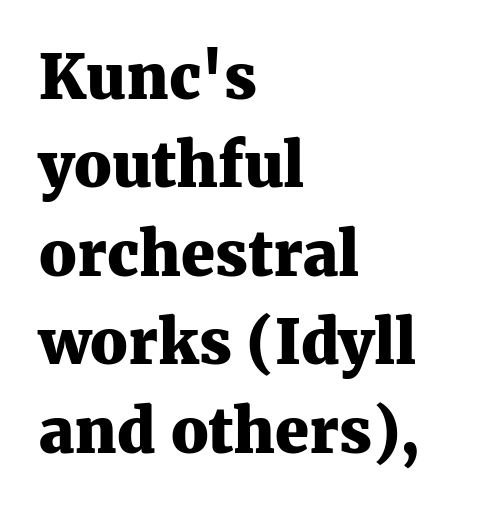
The image shows 61 px heavy serif type, upright; set left-aligned, normal line spacing (1.45x), normal letter spacing, not underlined; medium stroke contrast and a medium x-height.
